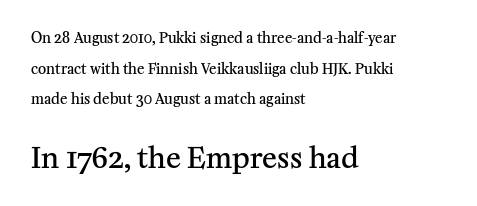
Q: Is the text bold? A: Semi-bold.
Q: Is the text italic (slanted)? A: No, it is upright.
Q: Is the typeface a serif or a sans-serif typeface? A: Serif.
Q: Is the text underlined? A: No.
Q: How is the paragraph aligned? A: Left-aligned.
Q: Is the spacing between letters normal or unusually wide? A: Normal.
Q: Is the spacing between lines tight, normal or loose? A: Loose.
Q: Which block of text is set in a larger size, the first (top) or the second (bottom)? A: The second (bottom) one.
Q: Width (condensed, normal, or wide)? A: Normal.
Q: Stroke contrast? A: Medium.
Q: x-height? A: Medium.
Q: Monospaced? A: No.
